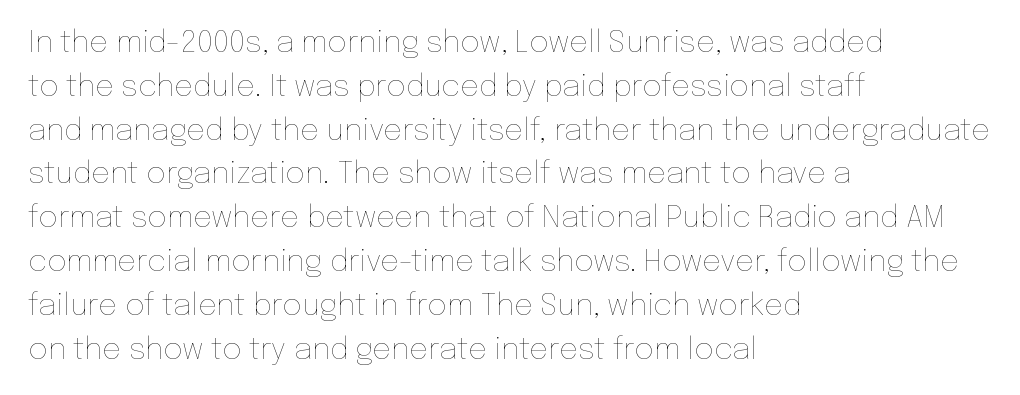
Heaviness? Minimal to ordinary, like unemphasized prose. The paragraph has a hard left edge and a soft right edge. Whoever set this chose a conventional vertical rhythm. Has an underline been added? It has not. Each letter keeps its own natural width here, so spacing adapts to shape. Is the letter spacing exaggerated? No — it looks like the ordinary default.
